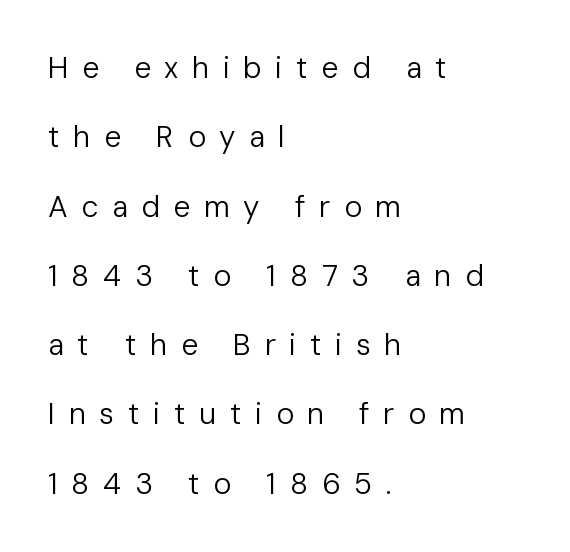
{"serif": "no", "italic": "no", "bold": "no", "weight": "regular", "width": "normal", "stroke_contrast": "low", "x_height": "medium", "monospaced": "no", "underline": "no", "align": "left", "line_spacing": "loose", "line_spacing_ratio": 2.31, "letter_spacing": "wide", "letter_spacing_em": 0.45, "glyph_px": 30}
